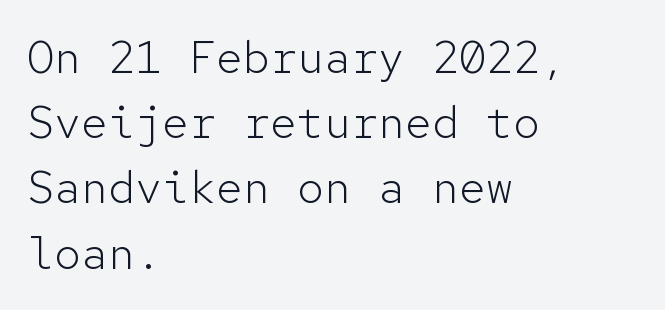
The image shows 45 px light sans-serif type, upright, monospaced; set left-aligned, normal line spacing (1.45x), normal letter spacing, not underlined; low stroke contrast and a medium x-height.
